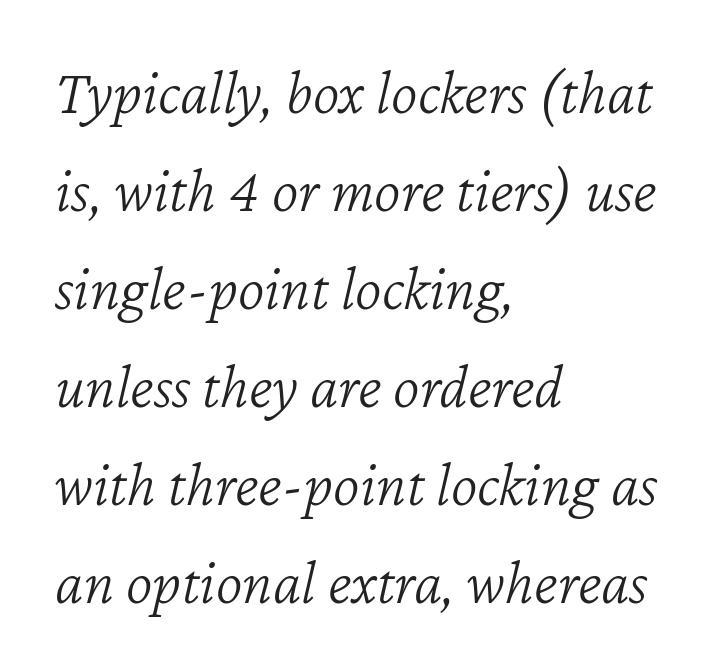
The image shows 64 px light type, italic (leaning right); set left-aligned, normal line spacing (1.53x), normal letter spacing, not underlined; low stroke contrast and a medium x-height.
